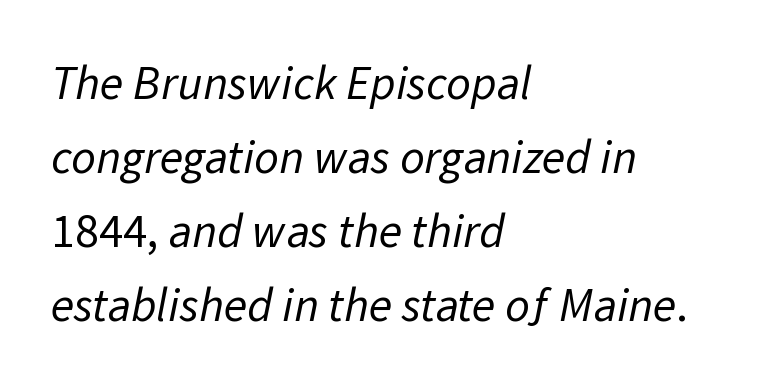
Q: Is the text bold? A: No.
Q: Is the typeface a serif or a sans-serif typeface? A: Sans-serif.
Q: Is the text underlined? A: No.
Q: How is the paragraph aligned? A: Left-aligned.
Q: Is the spacing between letters normal or unusually wide? A: Normal.
Q: Is the spacing between lines tight, normal or loose? A: Normal.
Q: Width (condensed, normal, or wide)? A: Normal.
Q: Stroke contrast? A: Low.
Q: x-height? A: Medium.
Q: Monospaced? A: No.
